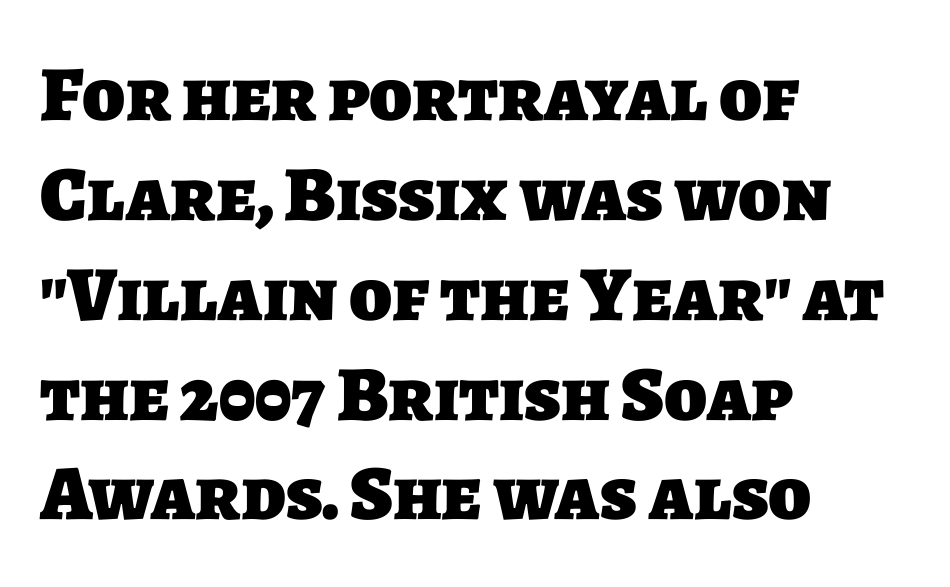
{"serif": "no", "bold": "yes", "weight": "heavy", "width": "normal", "stroke_contrast": "low", "x_height": "large", "monospaced": "no", "underline": "no", "align": "left", "line_spacing": "normal", "line_spacing_ratio": 1.28, "letter_spacing": "normal", "letter_spacing_em": 0.0, "glyph_px": 78}
